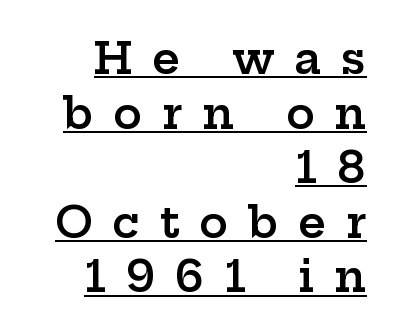
The image shows 43 px semibold, wide serif type, upright; set right-aligned, normal line spacing (1.27x), unusually wide letter spacing (+0.46 em), underlined; low stroke contrast and a medium x-height.
